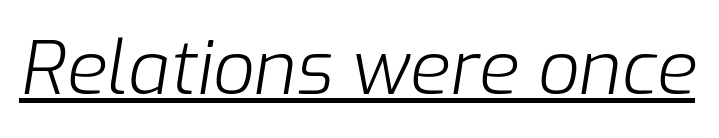
{"italic": "yes", "lean": "right", "slant_degrees": 9, "bold": "no", "weight": "light", "width": "normal", "stroke_contrast": "low", "x_height": "medium", "monospaced": "no", "underline": "yes", "letter_spacing": "normal", "letter_spacing_em": 0.0, "glyph_px": 74}
